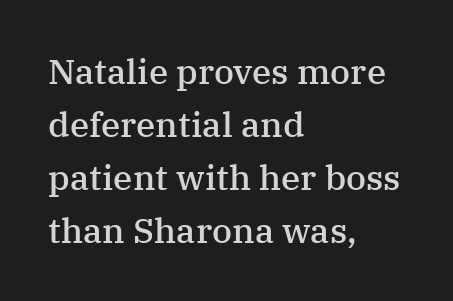
{"serif": "yes", "italic": "no", "bold": "semi", "weight": "semibold", "width": "normal", "stroke_contrast": "medium", "x_height": "medium", "monospaced": "no", "underline": "no", "align": "left", "line_spacing": "normal", "line_spacing_ratio": 1.51, "letter_spacing": "normal", "letter_spacing_em": 0.0, "glyph_px": 35}
